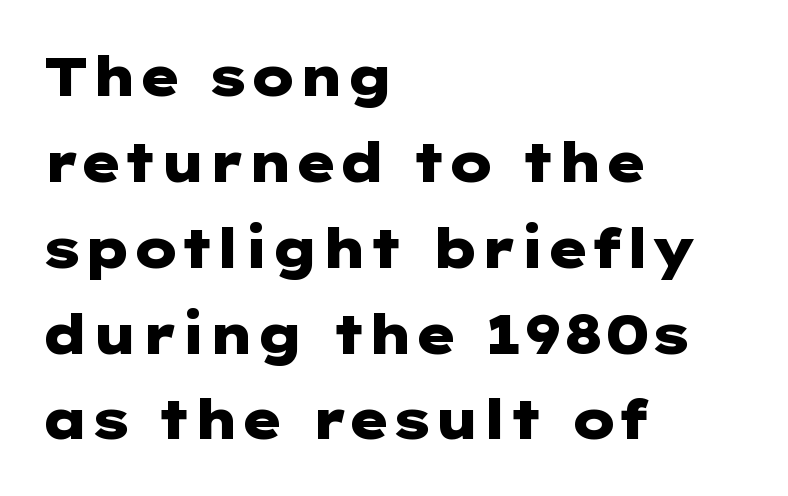
The line texture is even and compact thanks to regular tracking. The baseline area is clear. Rows of type keep a routine distance in the vertical direction. You can tell from the bare stems that sans-serif type was used.
